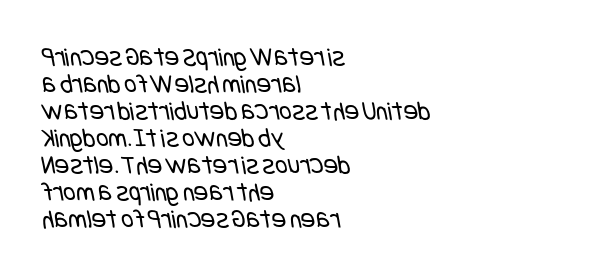
Q: Is the text bold? A: No.
Q: Is the text underlined? A: No.
Q: How is the paragraph aligned? A: Left-aligned.
Q: Is the spacing between letters normal or unusually wide? A: Normal.
Q: Is the spacing between lines tight, normal or loose? A: Tight.
